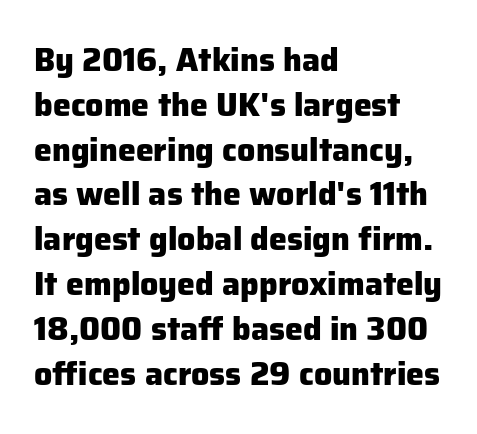
Q: Is the text bold? A: Yes.
Q: Is the text italic (slanted)? A: No, it is upright.
Q: Is the typeface a serif or a sans-serif typeface? A: Sans-serif.
Q: Is the text underlined? A: No.
Q: How is the paragraph aligned? A: Left-aligned.
Q: Is the spacing between letters normal or unusually wide? A: Normal.
Q: Is the spacing between lines tight, normal or loose? A: Normal.
Q: Width (condensed, normal, or wide)? A: Normal.
Q: Stroke contrast? A: Low.
Q: x-height? A: Medium.
Q: Monospaced? A: No.
